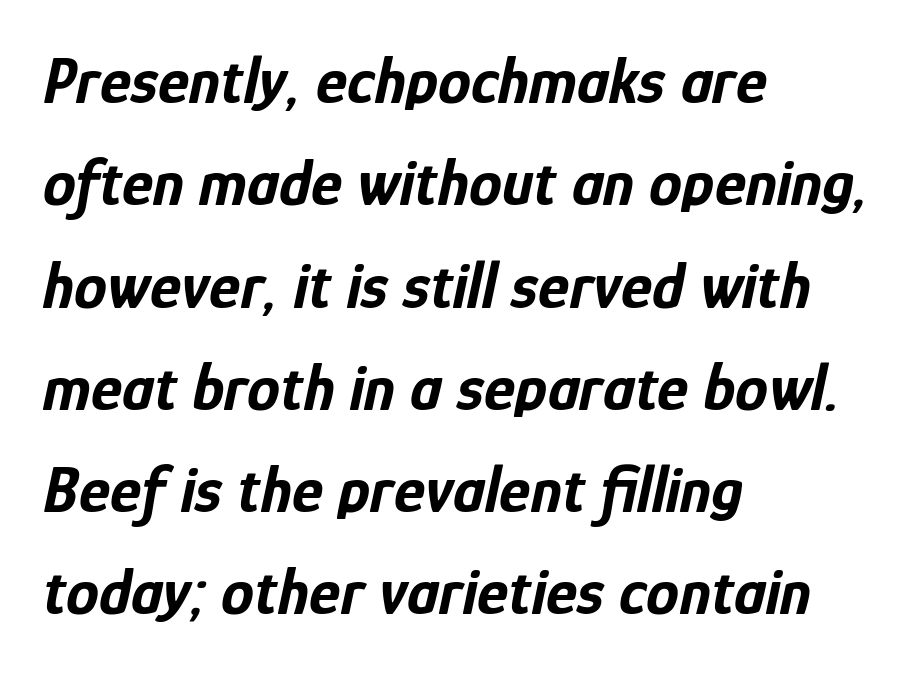
Underline: absent. Is there much room between lines? A standard amount, neither cramped nor airy. These lines were composed using italics. What weight is shown? A full bold with thick strokes.
